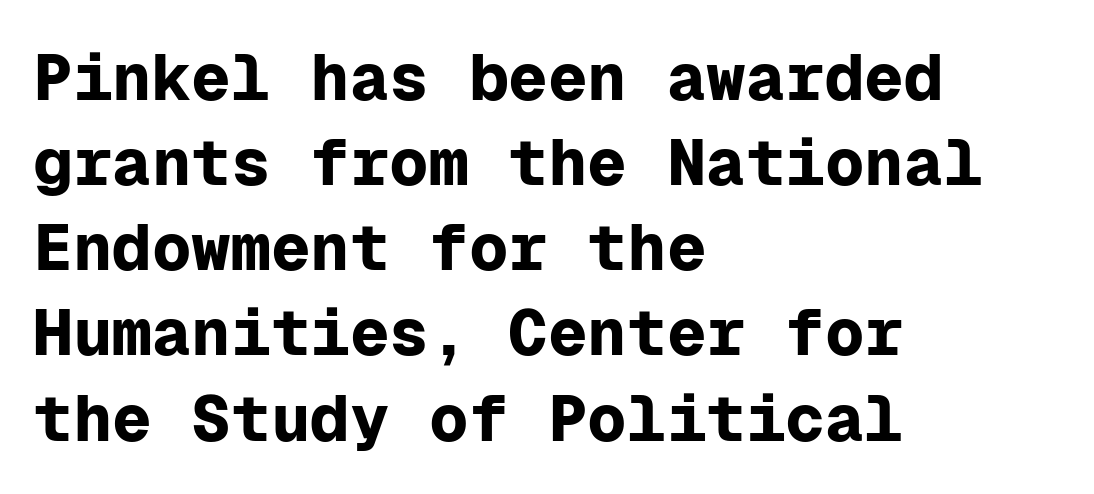
The image shows 66 px bold sans-serif type, upright, monospaced; set left-aligned, normal line spacing (1.29x), normal letter spacing, not underlined; low stroke contrast and a medium x-height.
